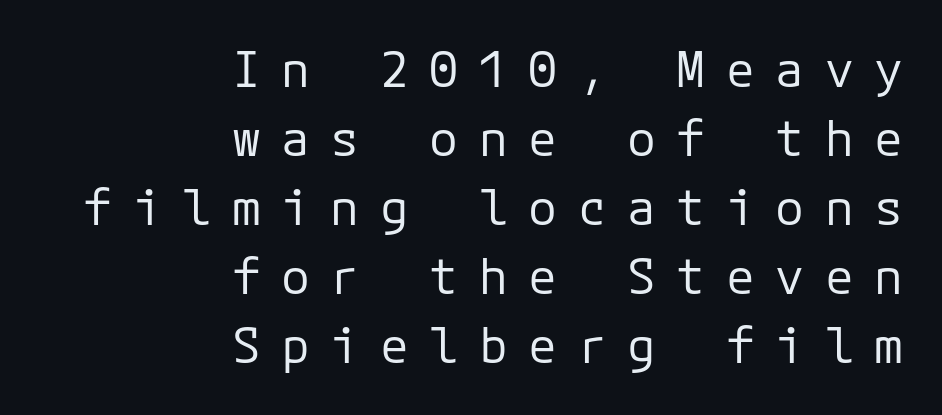
Check under the words: just untouched page. This rendering uses right alignment, leaving the left contour irregular. The strokes are not fattened; the text isn't bold. Normally led — the rows are evenly, conventionally spaced.
